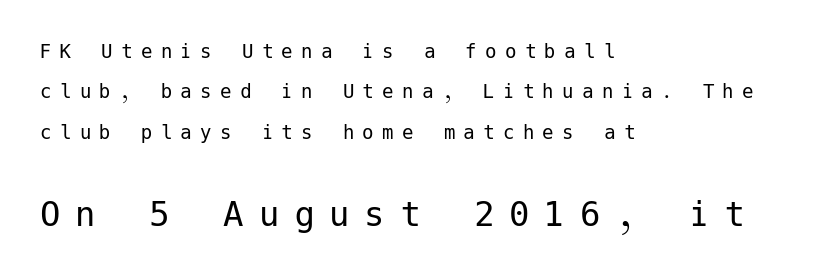
Descenders hang freely into open space. Display-style spreading of the glyphs; the letterfit is very open. Stroke thickness stays within the range of a standard reading face or lighter. When letters stand straight like this, we call the style roman or upright. You can tell from the bare stems that sans-serif type was used.
